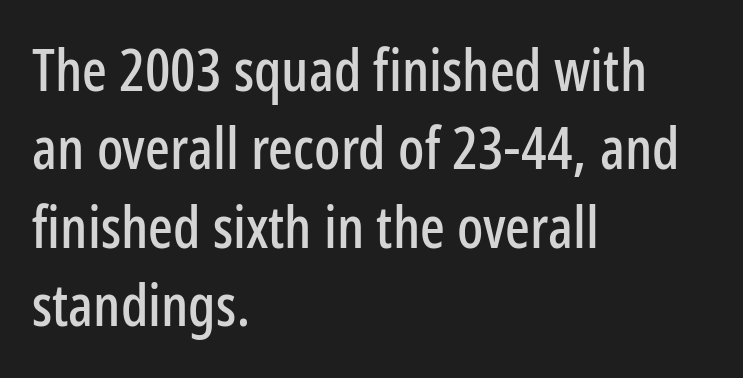
The letters carry no serifs — their stems end cleanly without finishing strokes. Compared with typical body copy, the letter spacing here is the same. What's the leading like? Ordinary, nothing unusual. Proportional: the letters do not fall into vertical columns.
